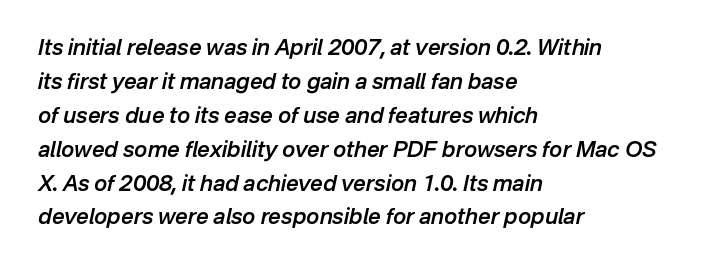
The image shows 22 px text type, italic (leaning right); set left-aligned, normal line spacing (1.54x), normal letter spacing, not underlined.
